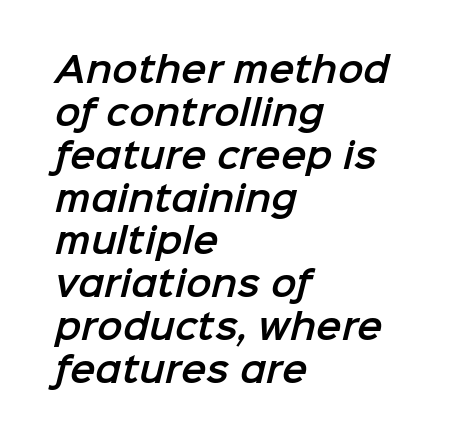
{"serif": "no", "width": "normal", "stroke_contrast": "low", "x_height": "medium", "monospaced": "no", "underline": "no", "align": "left", "line_spacing": "normal", "line_spacing_ratio": 1.26, "letter_spacing": "normal", "letter_spacing_em": 0.0, "glyph_px": 34}
